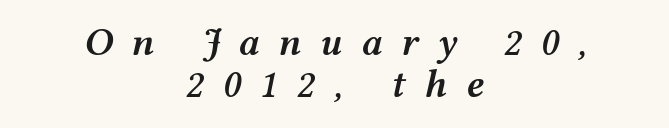
Q: Is the text bold? A: Semi-bold.
Q: Is the text italic (slanted)? A: Yes, it leans right by about 12 degrees.
Q: Is the text underlined? A: No.
Q: How is the paragraph aligned? A: Centered.
Q: Is the spacing between letters normal or unusually wide? A: Unusually wide.
Q: Is the spacing between lines tight, normal or loose? A: Tight.
Q: Width (condensed, normal, or wide)? A: Wide.
Q: Stroke contrast? A: Medium.
Q: x-height? A: Medium.
Q: Monospaced? A: No.
